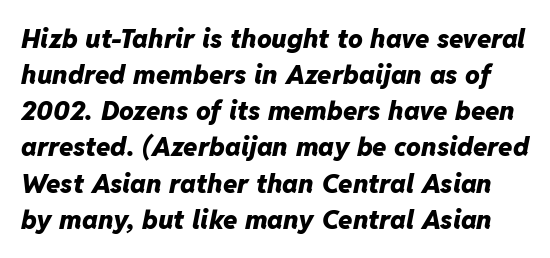
Q: Is the text bold? A: Yes.
Q: Is the text italic (slanted)? A: Yes, it leans right by about 11 degrees.
Q: Is the text underlined? A: No.
Q: Is the spacing between letters normal or unusually wide? A: Normal.
Q: Is the spacing between lines tight, normal or loose? A: Normal.
